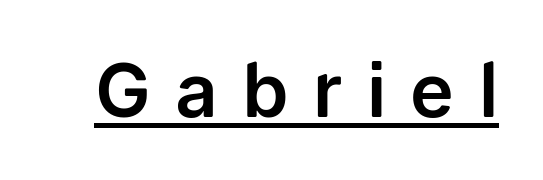
{"serif": "no", "italic": "no", "width": "normal", "stroke_contrast": "low", "x_height": "medium", "monospaced": "no", "underline": "yes", "letter_spacing": "wide", "letter_spacing_em": 0.33, "glyph_px": 74}
